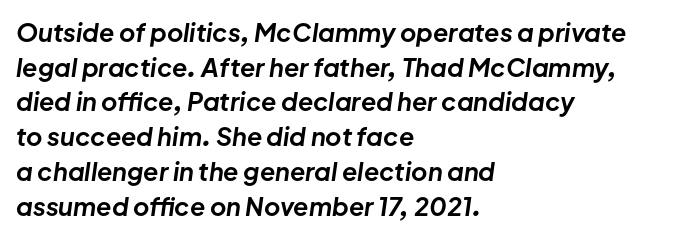
The image shows 25 px bold type, italic (leaning right); set left-aligned, normal line spacing (1.39x), normal letter spacing, not underlined.
